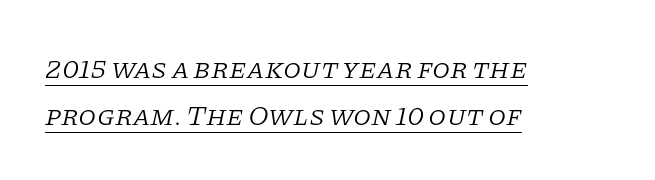
Q: Is the text bold? A: No.
Q: Is the text italic (slanted)? A: Yes, it leans right by about 11 degrees.
Q: Is the typeface a serif or a sans-serif typeface? A: Serif.
Q: Is the text underlined? A: Yes.
Q: How is the paragraph aligned? A: Left-aligned.
Q: Is the spacing between letters normal or unusually wide? A: Normal.
Q: Is the spacing between lines tight, normal or loose? A: Normal.
Q: Width (condensed, normal, or wide)? A: Normal.
Q: Stroke contrast? A: Low.
Q: x-height? A: Large.
Q: Monospaced? A: No.
